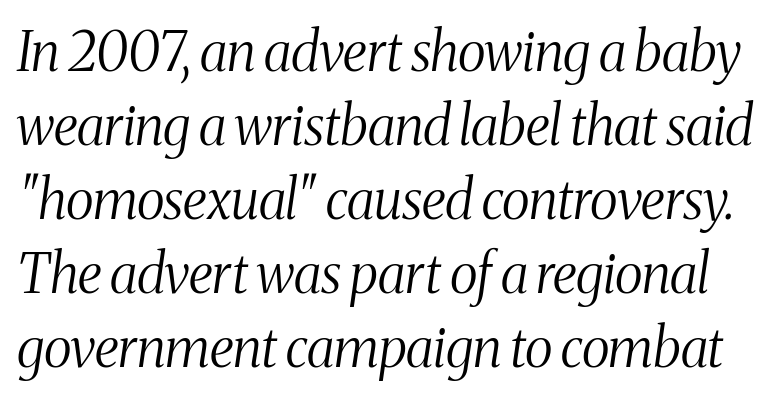
If you measured baseline to baseline, you'd find a middling distance. The text carries the slant typical of an italic or oblique font. Standard letterfit; no display-style spreading of the glyphs. Check where the strokes stop: tiny serifs finish them off. The font is comparable to plain body text, perhaps lighter. The space beneath each line is pristine and unruled.
